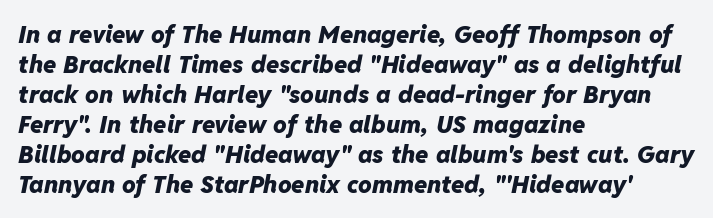
Q: Is the text bold? A: Yes.
Q: Is the text italic (slanted)? A: Yes, it leans right by about 11 degrees.
Q: Is the text underlined? A: No.
Q: How is the paragraph aligned? A: Left-aligned.
Q: Is the spacing between letters normal or unusually wide? A: Normal.
Q: Is the spacing between lines tight, normal or loose? A: Normal.
